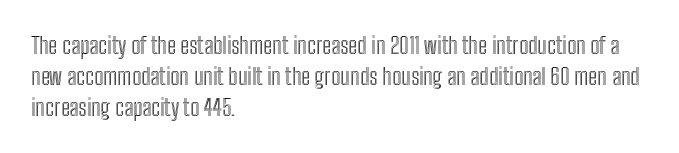
The designer left line spacing at the default. Glance below the letters and you will spot only blank space. The letters sit at their default tracking, neither squeezed nor spread. If you drew a line through each stem, it would be perfectly vertical. The compositor pushed each line to the left boundary.
